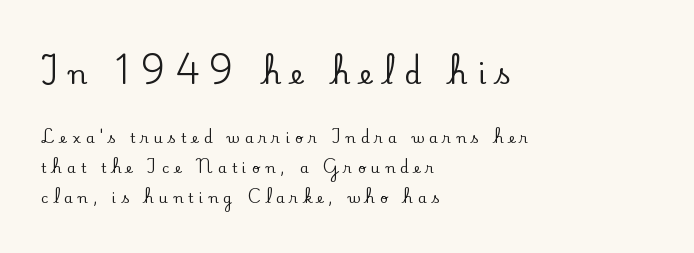
The image shows 27 px text type, upright; set left-aligned, loose line spacing (2.13x), unusually wide letter spacing (+0.38 em), not underlined; the first (top) block is 1.93x larger.
